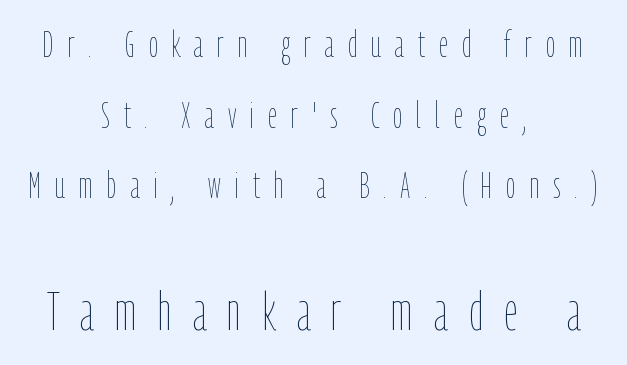
The lettering holds an erect, upright posture throughout. Is the letter spacing exaggerated? Yes — the characters are pushed far apart. Heft: none added — not bold. Letters rest on an invisible, unmarked baseline.
